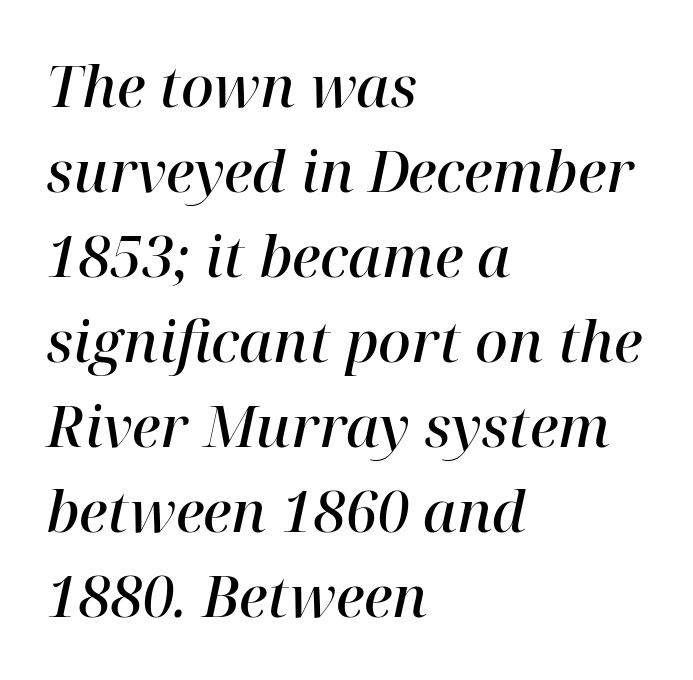
The image shows 57 px semibold serif type, italic (leaning right); set left-aligned, normal line spacing (1.49x), normal letter spacing, not underlined; high stroke contrast and a medium x-height.
